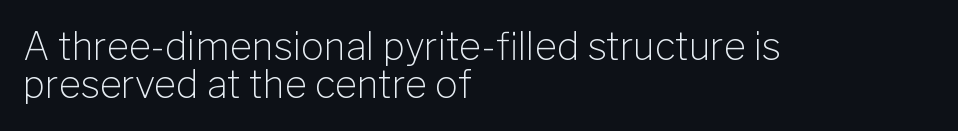
Descender tails drop into unmarked territory. Each letter keeps its own natural width here, so spacing adapts to shape. Nothing sits at the stroke ends, so this counts as sans-serif. The horizontal fit of the characters is conventional and even. Baseline-to-baseline distance is barely more than the letter height. Do the letters lean? They stand straight.
